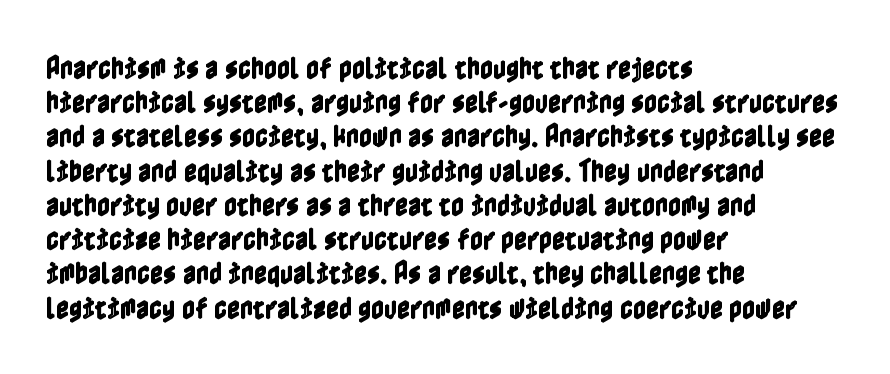
The image shows 25 px text type, upright; set left-aligned, normal line spacing (1.37x), normal letter spacing, not underlined.
